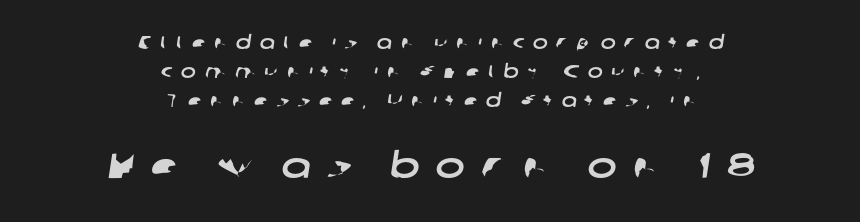
Q: Is the typeface a serif or a sans-serif typeface? A: Sans-serif.
Q: Is the text underlined? A: No.
Q: How is the paragraph aligned? A: Centered.
Q: Is the spacing between letters normal or unusually wide? A: Unusually wide.
Q: Is the spacing between lines tight, normal or loose? A: Normal.
Q: Which block of text is set in a larger size, the first (top) or the second (bottom)? A: The second (bottom) one.
Q: Width (condensed, normal, or wide)? A: Wide.
Q: Stroke contrast? A: Low.
Q: x-height? A: Medium.
Q: Monospaced? A: No.
